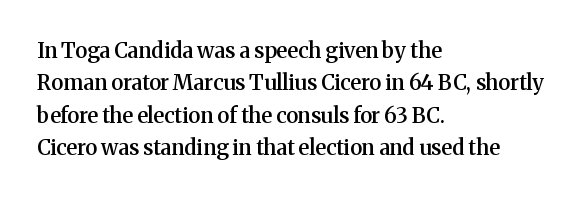
{"italic": "no", "bold": "semi", "underline": "no", "align": "left", "line_spacing": "normal", "line_spacing_ratio": 1.54, "letter_spacing": "normal", "letter_spacing_em": 0.0, "glyph_px": 21}
